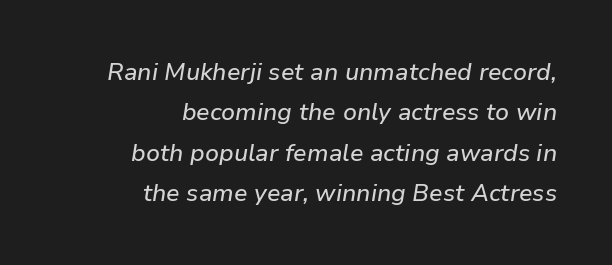
The image shows 24 px text type, italic (leaning right); set right-aligned, normal line spacing (1.68x), normal letter spacing, not underlined.
